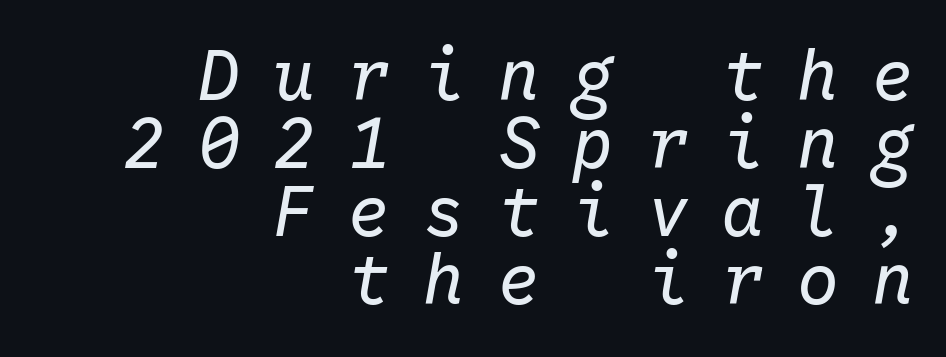
Look at the tracking — it's clearly loosened, letters drifting apart. The compositor pushed each line to the right boundary. Do the characters align in a grid? Yes, the font is monospaced. Any mark beneath the type? The region is blank.
